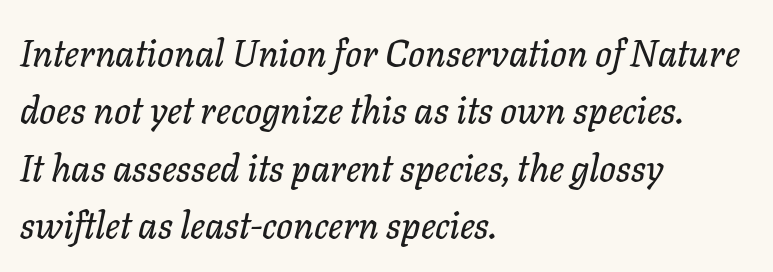
The image shows 37 px text type, italic (leaning right); set left-aligned, normal line spacing (1.55x), normal letter spacing, not underlined; low stroke contrast and a medium x-height.
